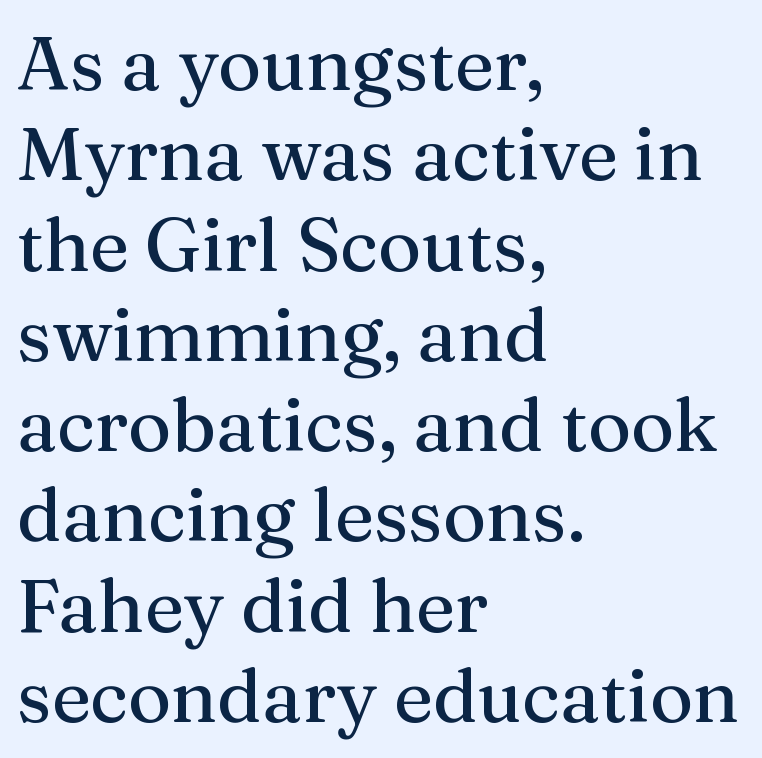
Q: Is the text italic (slanted)? A: No, it is upright.
Q: Is the typeface a serif or a sans-serif typeface? A: Serif.
Q: Is the text underlined? A: No.
Q: How is the paragraph aligned? A: Left-aligned.
Q: Is the spacing between letters normal or unusually wide? A: Normal.
Q: Width (condensed, normal, or wide)? A: Normal.
Q: Stroke contrast? A: Medium.
Q: x-height? A: Medium.
Q: Monospaced? A: No.
